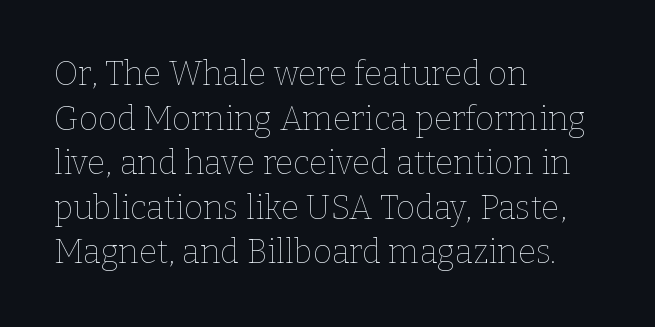
Q: Is the text bold? A: No.
Q: Is the text italic (slanted)? A: No, it is upright.
Q: Is the text underlined? A: No.
Q: How is the paragraph aligned? A: Left-aligned.
Q: Is the spacing between letters normal or unusually wide? A: Normal.
Q: Is the spacing between lines tight, normal or loose? A: Normal.
Q: Width (condensed, normal, or wide)? A: Normal.
Q: Stroke contrast? A: Low.
Q: x-height? A: Medium.
Q: Monospaced? A: No.
